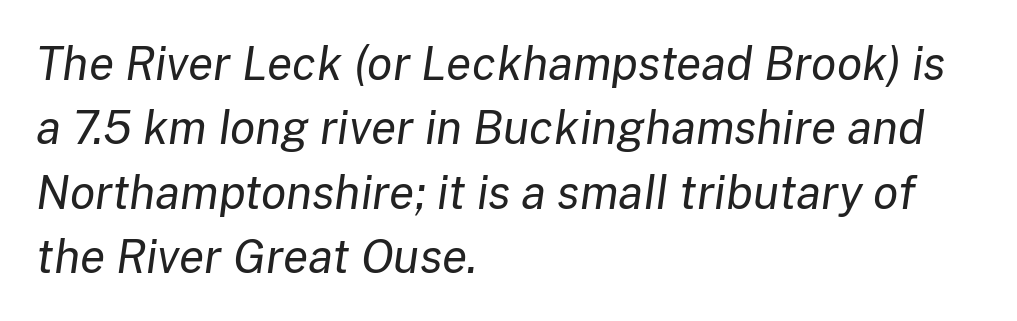
{"italic": "yes", "lean": "right", "slant_degrees": 8, "bold": "no", "weight": "regular", "width": "normal", "stroke_contrast": "low", "x_height": "medium", "monospaced": "no", "underline": "no", "align": "left", "line_spacing": "normal", "line_spacing_ratio": 1.4, "letter_spacing": "normal", "letter_spacing_em": 0.0, "glyph_px": 46}
